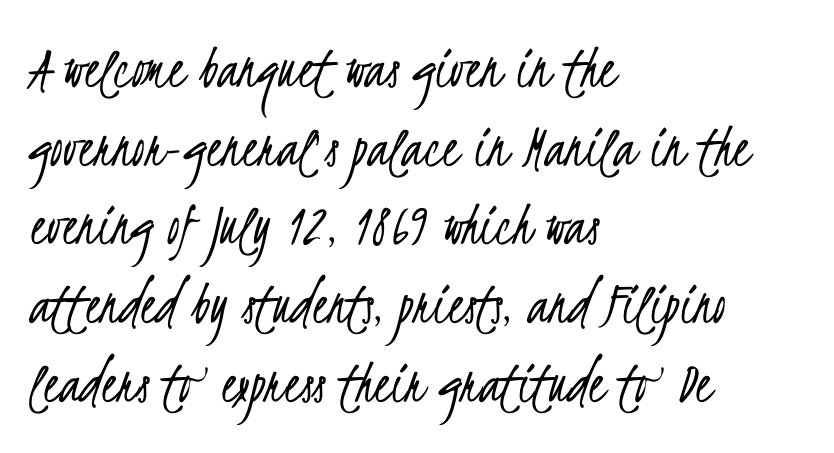
{"serif": "no", "bold": "no", "weight": "light", "width": "condensed", "stroke_contrast": "low", "x_height": "small", "monospaced": "no", "underline": "no", "align": "left", "line_spacing": "normal", "line_spacing_ratio": 1.25, "letter_spacing": "normal", "letter_spacing_em": 0.0, "glyph_px": 63}
